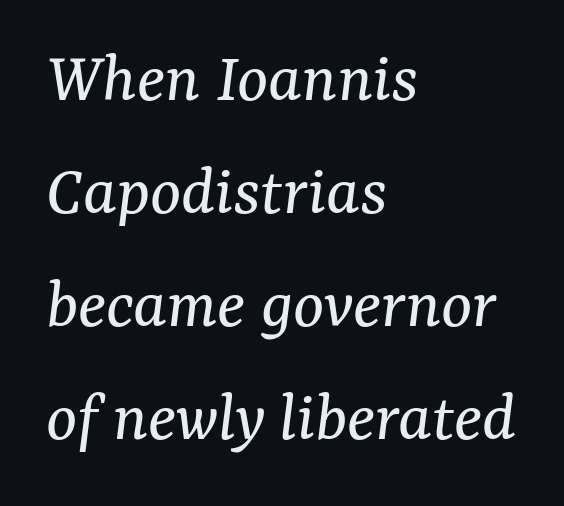
Q: Is the text bold? A: No.
Q: Is the text italic (slanted)? A: Yes, it leans right by about 7 degrees.
Q: Is the typeface a serif or a sans-serif typeface? A: Serif.
Q: Is the text underlined? A: No.
Q: How is the paragraph aligned? A: Left-aligned.
Q: Is the spacing between letters normal or unusually wide? A: Normal.
Q: Is the spacing between lines tight, normal or loose? A: Normal.
Q: Width (condensed, normal, or wide)? A: Normal.
Q: Stroke contrast? A: Medium.
Q: x-height? A: Medium.
Q: Monospaced? A: No.
